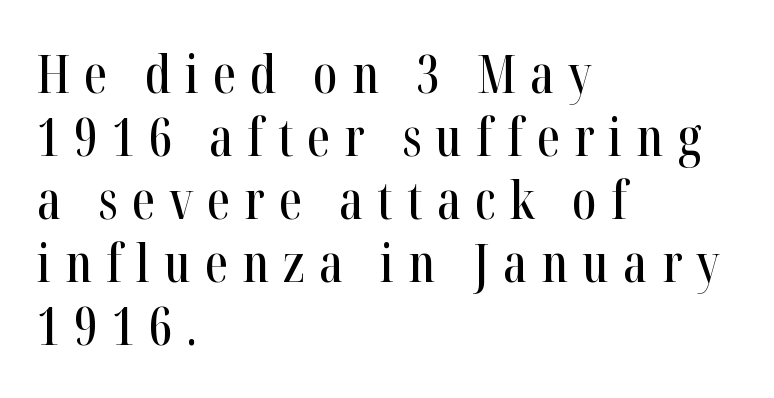
Check the space under the baseline: it is left empty. This is roman type, the default non-slanted kind. The type family on display is of the serif kind. Casual observation: everything's shoved over to the left.
